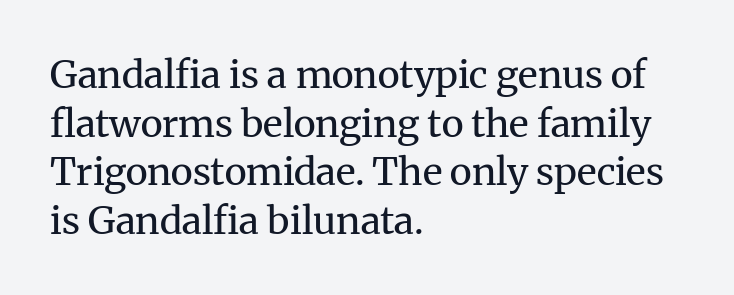
The image shows 38 px regular-weight serif type, upright; set left-aligned, normal line spacing (1.28x), normal letter spacing, not underlined; medium stroke contrast and a medium x-height.
